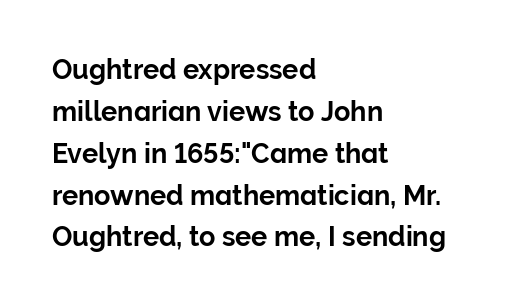
Decoration check: the copy has no underline. You can tell it's not italic because the verticals are truly vertical. Is the letter spacing exaggerated? No — it looks like the ordinary default. A classic flush-left, rag-right setting is used for this passage. Baseline-to-baseline distance is the conventional proportion of letter height.
